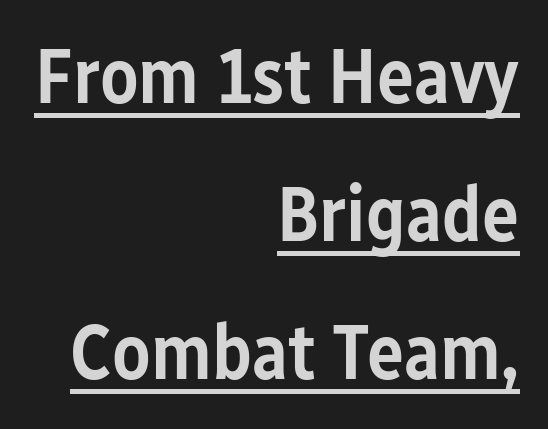
{"serif": "no", "italic": "no", "bold": "semi", "weight": "semibold", "width": "condensed", "stroke_contrast": "low", "x_height": "medium", "monospaced": "no", "underline": "yes", "align": "right", "line_spacing_ratio": 1.77, "letter_spacing": "normal", "letter_spacing_em": 0.0, "glyph_px": 78}
